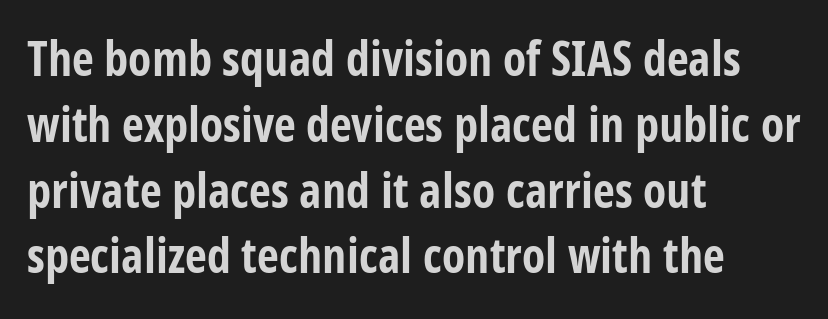
Q: Is the text bold? A: Yes.
Q: Is the text italic (slanted)? A: No, it is upright.
Q: Is the typeface a serif or a sans-serif typeface? A: Sans-serif.
Q: Is the text underlined? A: No.
Q: How is the paragraph aligned? A: Left-aligned.
Q: Is the spacing between letters normal or unusually wide? A: Normal.
Q: Is the spacing between lines tight, normal or loose? A: Normal.
Q: Width (condensed, normal, or wide)? A: Condensed.
Q: Stroke contrast? A: Low.
Q: x-height? A: Large.
Q: Monospaced? A: No.
